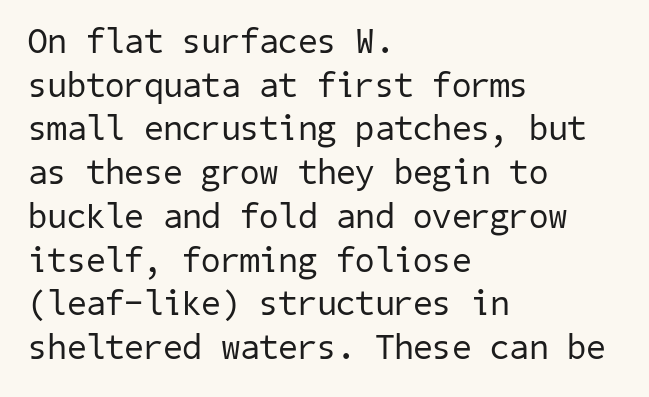
Underlining? Definitely not there. These lines are set flush left with a ragged right edge. Horizontal bands of white between lines are of average thickness. Counters stay open thanks to moderate or lighter strokes.
